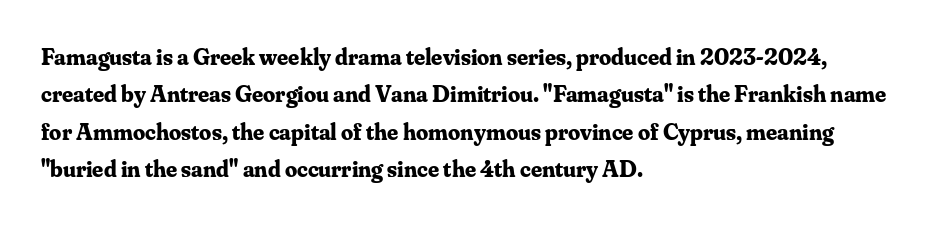
Q: Is the text bold? A: Yes.
Q: Is the text italic (slanted)? A: No, it is upright.
Q: Is the text underlined? A: No.
Q: How is the paragraph aligned? A: Left-aligned.
Q: Is the spacing between letters normal or unusually wide? A: Normal.
Q: Is the spacing between lines tight, normal or loose? A: Normal.
